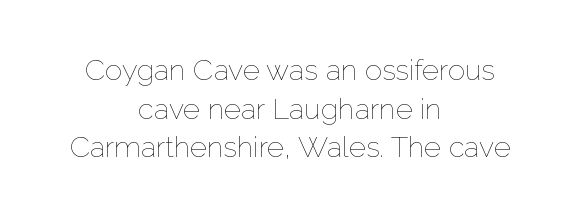
Q: Is the text bold? A: No.
Q: Is the text italic (slanted)? A: No, it is upright.
Q: Is the text underlined? A: No.
Q: How is the paragraph aligned? A: Centered.
Q: Is the spacing between letters normal or unusually wide? A: Normal.
Q: Is the spacing between lines tight, normal or loose? A: Normal.
Q: Width (condensed, normal, or wide)? A: Normal.
Q: Stroke contrast? A: Low.
Q: x-height? A: Medium.
Q: Monospaced? A: No.
